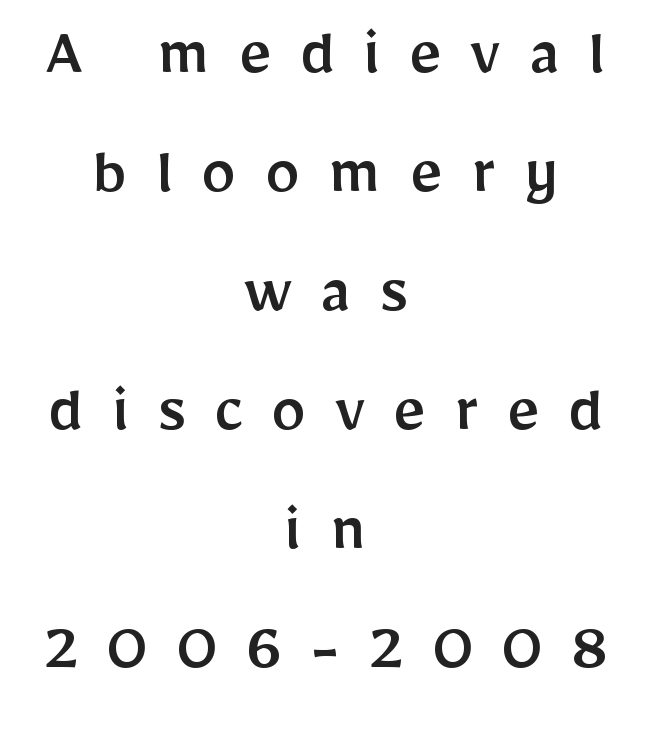
{"serif": "no", "italic": "no", "width": "normal", "stroke_contrast": "low", "x_height": "medium", "monospaced": "no", "underline": "no", "align": "center", "line_spacing": "normal", "line_spacing_ratio": 1.7, "letter_spacing": "wide", "letter_spacing_em": 0.41, "glyph_px": 70}
